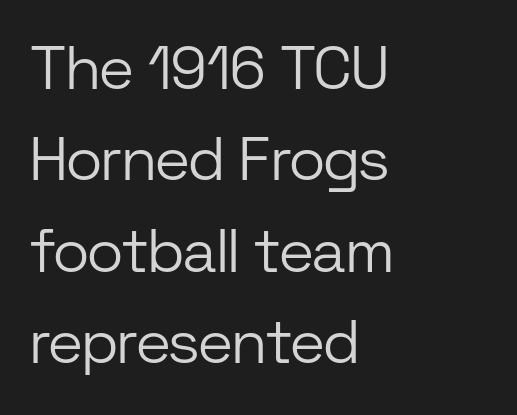
{"serif": "no", "italic": "no", "bold": "no", "weight": "light", "width": "normal", "stroke_contrast": "low", "x_height": "medium", "monospaced": "no", "underline": "no", "align": "left", "line_spacing": "normal", "line_spacing_ratio": 1.5, "letter_spacing": "normal", "letter_spacing_em": 0.0, "glyph_px": 61}
